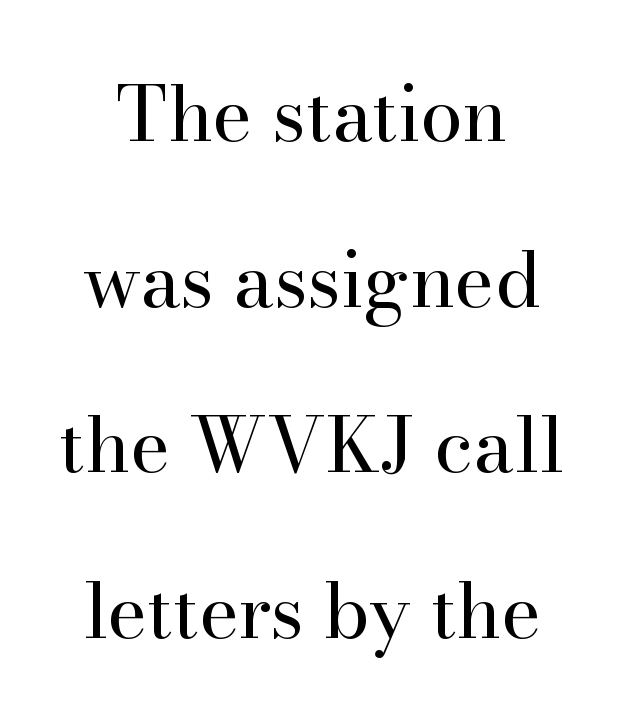
The face used here is rendered with its standard letterfit. Nothing heavy about these letters — not bold at all. The specimen omits any rule beneath the text block's lines. You could fit nearly another row in the gap between these rows. Is this a fixed-width face? No — the glyphs have proportional, varying widths.
